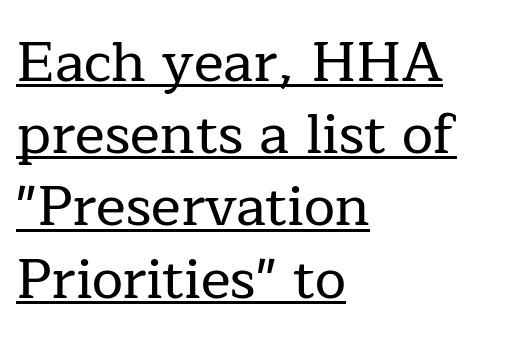
How are the letters spaced? Ordinarily, with no added tracking. The specimen includes a rule beneath the text block's lines. The designer left line spacing at the default. Posture: straight, roman, zero tilt.
